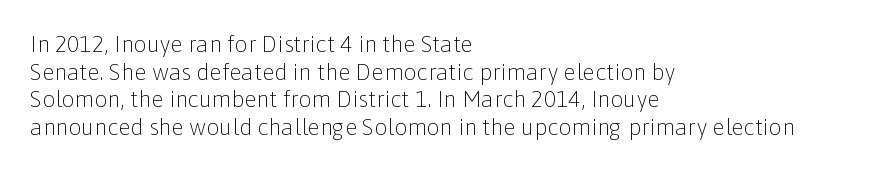
Unlike italic type, these characters show no tilt at all. The string is rendered with underlining switched off. The lines are quadded left. Tracking here is standard; glyphs follow each other at the usual distance. The letters look calm and open, with moderate or lighter stems.
